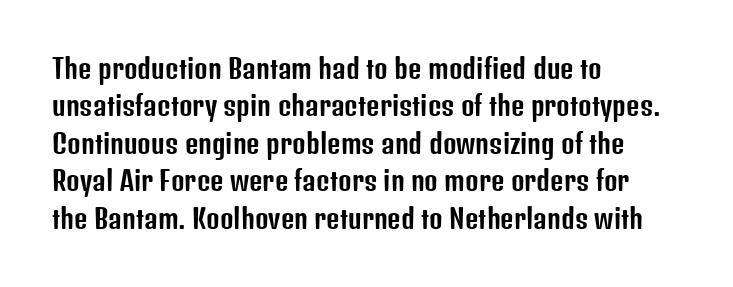
Q: Is the text italic (slanted)? A: No, it is upright.
Q: Is the text underlined? A: No.
Q: How is the paragraph aligned? A: Left-aligned.
Q: Is the spacing between letters normal or unusually wide? A: Normal.
Q: Is the spacing between lines tight, normal or loose? A: Normal.
